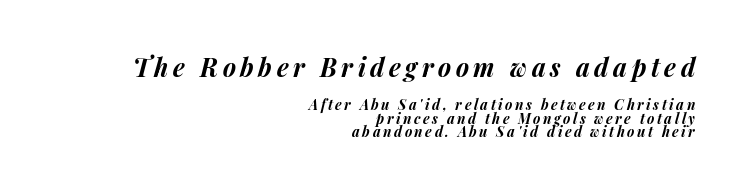
Q: Is the text bold? A: Yes.
Q: Is the text italic (slanted)? A: Yes, it leans right by about 14 degrees.
Q: Is the text underlined? A: No.
Q: How is the paragraph aligned? A: Right-aligned.
Q: Is the spacing between lines tight, normal or loose? A: Tight.
Q: Which block of text is set in a larger size, the first (top) or the second (bottom)? A: The first (top) one.
